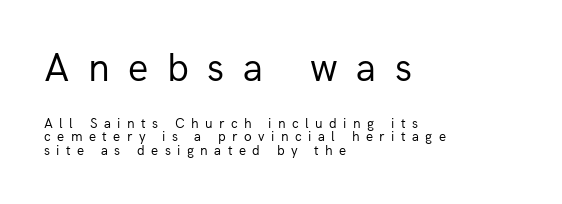
{"serif": "no", "italic": "no", "bold": "no", "weight": "regular", "width": "normal", "stroke_contrast": "low", "x_height": "medium", "monospaced": "no", "underline": "no", "align": "left", "line_spacing": "tight", "line_spacing_ratio": 0.97, "letter_spacing": "wide", "letter_spacing_em": 0.46, "larger_block": "first", "size_ratio": 2.86, "glyph_px": 40}
